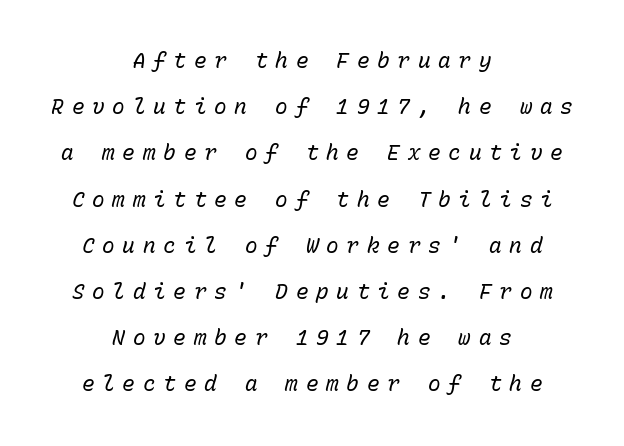
Q: Is the text bold? A: No.
Q: Is the text italic (slanted)? A: Yes, it leans right by about 15 degrees.
Q: Is the text underlined? A: No.
Q: How is the paragraph aligned? A: Centered.
Q: Is the spacing between letters normal or unusually wide? A: Unusually wide.
Q: Is the spacing between lines tight, normal or loose? A: Loose.
